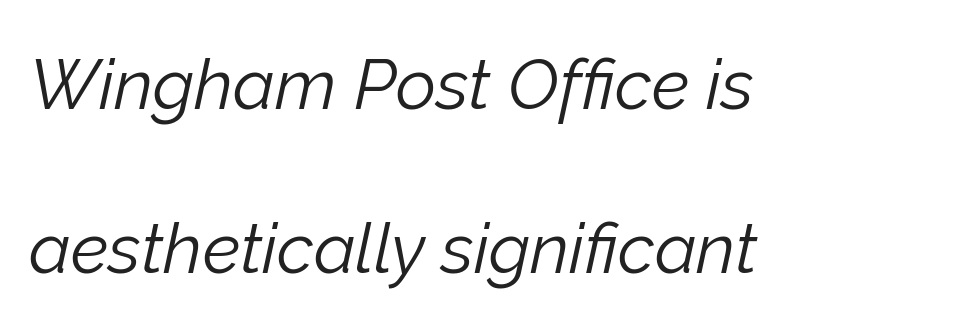
Whoever set this chose breathing room over compactness in the vertical rhythm. Rendered with sloped, italic letterforms. Descenders are the only things crossing below the line. Spacing verdict: proportional, widths tailored to each character. You could call the tracking neutral — neither tight nor loose. The passage is arranged the way most books set body copy — flush left.
